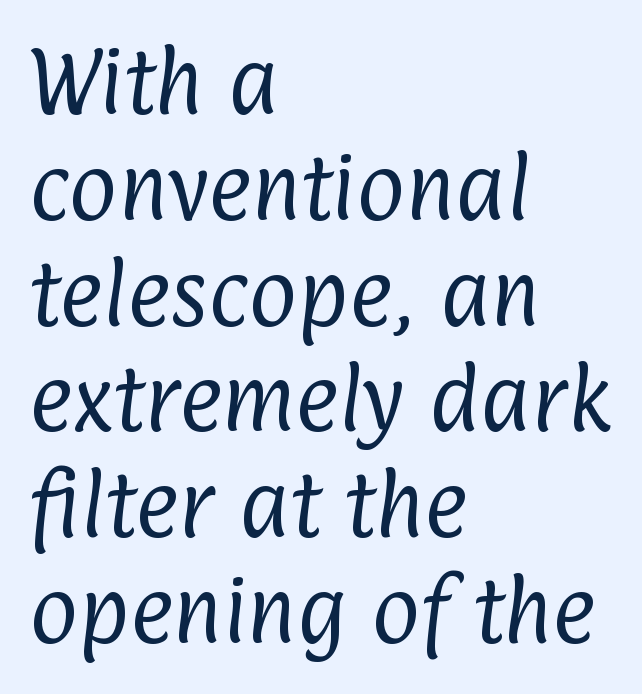
Spacing between characters is what you'd get straight out of the box. The paragraph has a hard left edge and a soft right edge. No letter is thick-stroked: the sample isn't bold. If you measured baseline to baseline, you'd find a middling distance.
